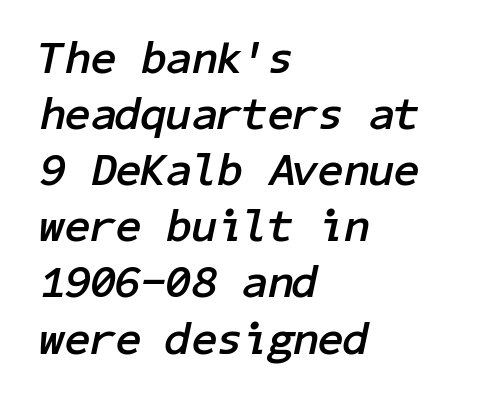
The passage is arranged the way most books set body copy — flush left. The letterforms sit shoulder to shoulder at normal distance. Heavy, bold letterforms. Every character sits at an angle, as italics do. Underline: absent.
